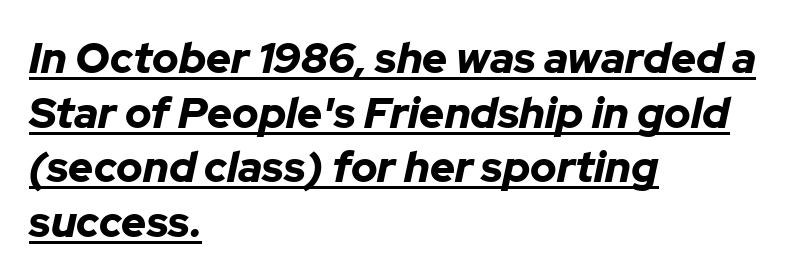
The letters advance in unequal steps, a hallmark of proportional type. Students, this is bold: see how much ink each stroke carries. Caption: lettering with a line underneath. The block of text has a typical density, with ordinary space between rows. The passage shown has conventional tracking throughout. Reading down the block, your eye returns to a fixed left position each line.
